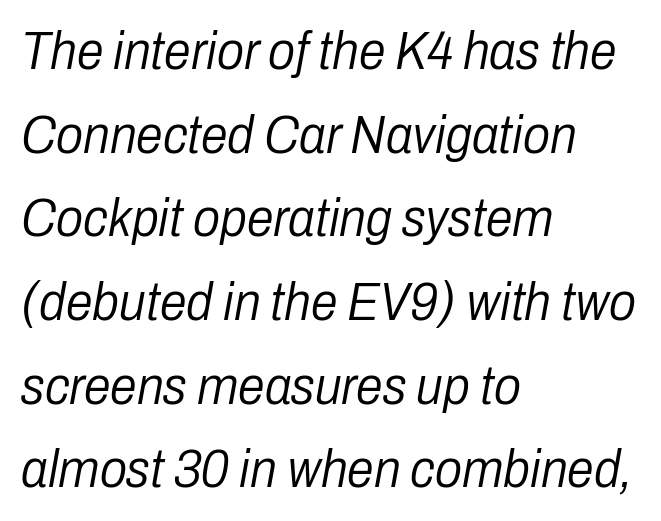
Q: Is the text bold? A: No.
Q: Is the text italic (slanted)? A: Yes, it leans right by about 10 degrees.
Q: Is the text underlined? A: No.
Q: How is the paragraph aligned? A: Left-aligned.
Q: Is the spacing between letters normal or unusually wide? A: Normal.
Q: Is the spacing between lines tight, normal or loose? A: Normal.
Q: Width (condensed, normal, or wide)? A: Condensed.
Q: Stroke contrast? A: Low.
Q: x-height? A: Medium.
Q: Monospaced? A: No.
